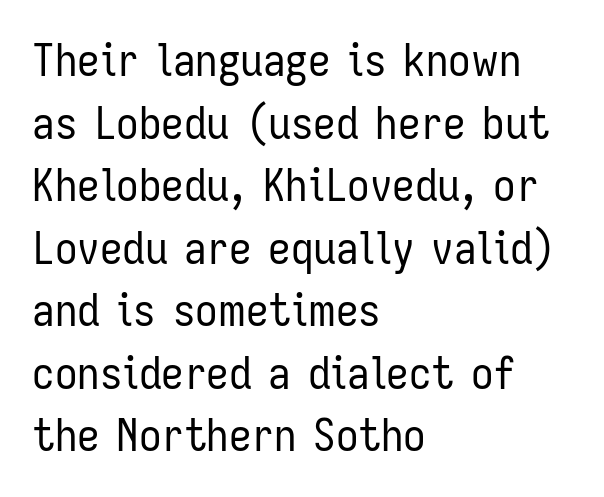
Q: Is the text bold? A: No.
Q: Is the text italic (slanted)? A: No, it is upright.
Q: Is the typeface a serif or a sans-serif typeface? A: Sans-serif.
Q: Is the text underlined? A: No.
Q: How is the paragraph aligned? A: Left-aligned.
Q: Is the spacing between letters normal or unusually wide? A: Normal.
Q: Is the spacing between lines tight, normal or loose? A: Normal.
Q: Width (condensed, normal, or wide)? A: Condensed.
Q: Stroke contrast? A: Low.
Q: x-height? A: Medium.
Q: Monospaced? A: No.
